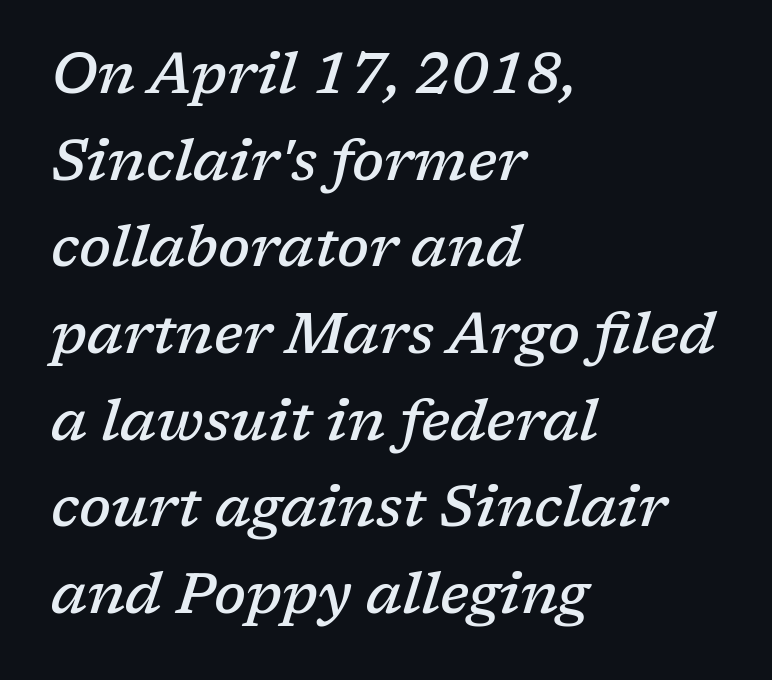
Every row of glyphs begins at an identical x-position on the left. Nothing unusual about the tracking: characters are spaced as the font intends. Are there feet on the stems? There are — it's a serif. Regarding leading, the lines here are spaced in the standard way.
